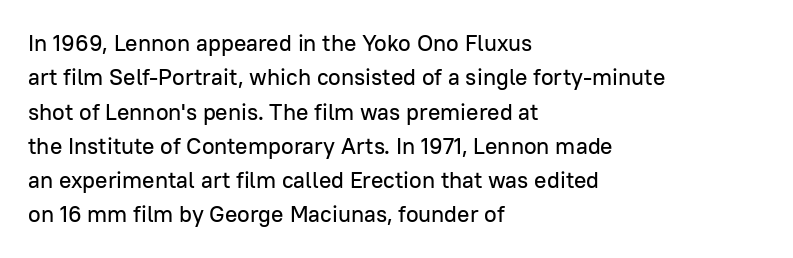
The image shows 23 px text type, upright; set left-aligned, normal line spacing (1.49x), normal letter spacing, not underlined.
